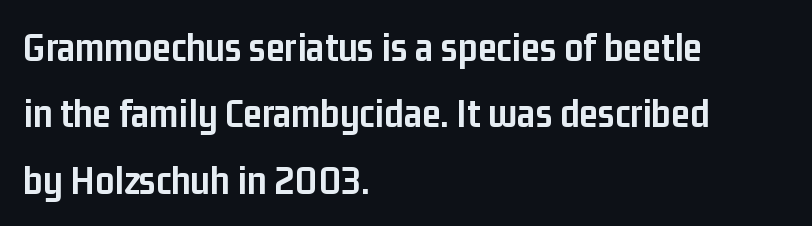
The image shows 42 px semibold, condensed sans-serif type, upright; set left-aligned, normal line spacing (1.58x), normal letter spacing, not underlined; low stroke contrast and a medium x-height.
